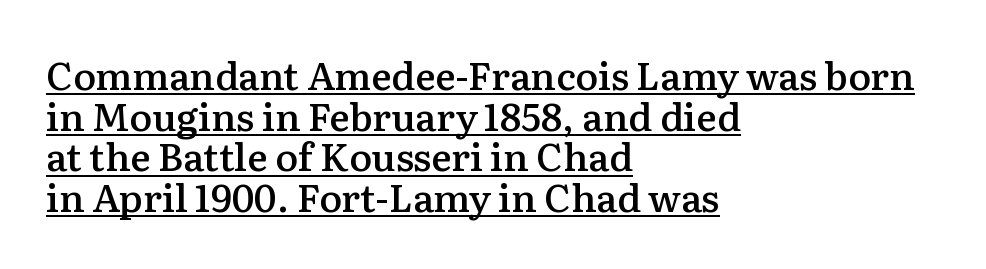
Q: Is the text bold? A: Semi-bold.
Q: Is the text italic (slanted)? A: No, it is upright.
Q: Is the typeface a serif or a sans-serif typeface? A: Serif.
Q: Is the text underlined? A: Yes.
Q: How is the paragraph aligned? A: Left-aligned.
Q: Is the spacing between letters normal or unusually wide? A: Normal.
Q: Is the spacing between lines tight, normal or loose? A: Tight.
Q: Width (condensed, normal, or wide)? A: Normal.
Q: Stroke contrast? A: Medium.
Q: x-height? A: Medium.
Q: Monospaced? A: No.
